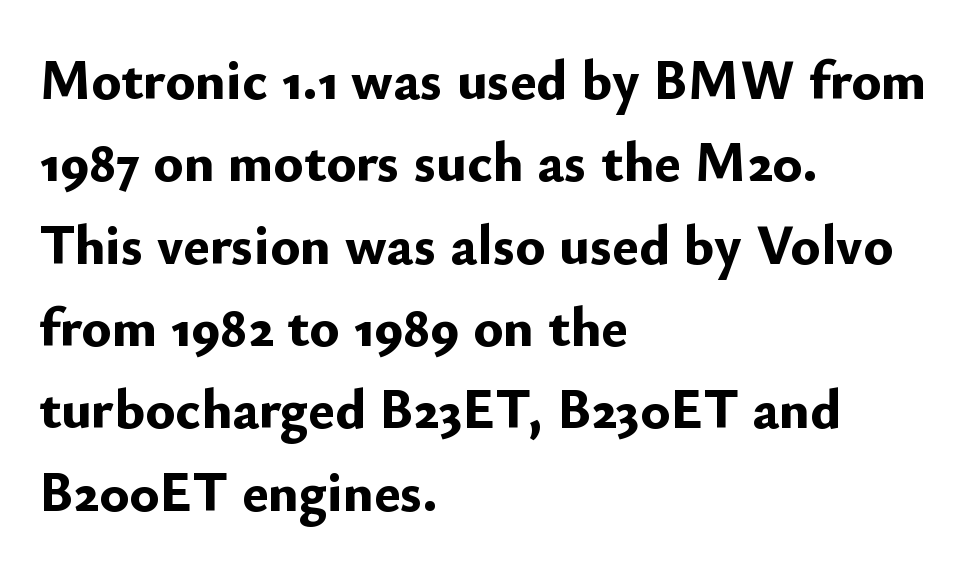
The image shows 56 px bold sans-serif type, upright; set left-aligned, normal line spacing (1.47x), normal letter spacing, not underlined; low stroke contrast and a small x-height.
